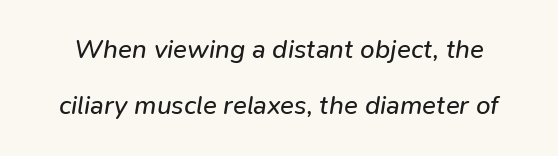
{"italic": "yes", "lean": "right", "slant_degrees": 9, "bold": "no", "underline": "no", "line_spacing": "loose", "line_spacing_ratio": 2.16, "letter_spacing": "normal", "letter_spacing_em": 0.0, "glyph_px": 26}
